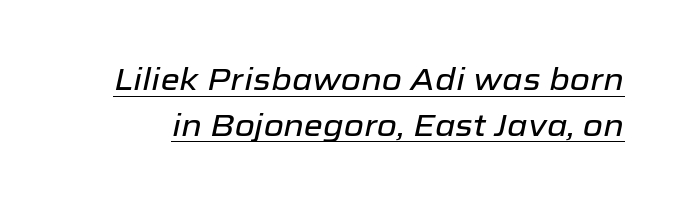
{"italic": "yes", "lean": "right", "slant_degrees": 12, "width": "normal", "stroke_contrast": "low", "x_height": "medium", "monospaced": "no", "underline": "yes", "line_spacing": "normal", "line_spacing_ratio": 1.47, "letter_spacing": "normal", "letter_spacing_em": 0.0, "glyph_px": 31}
